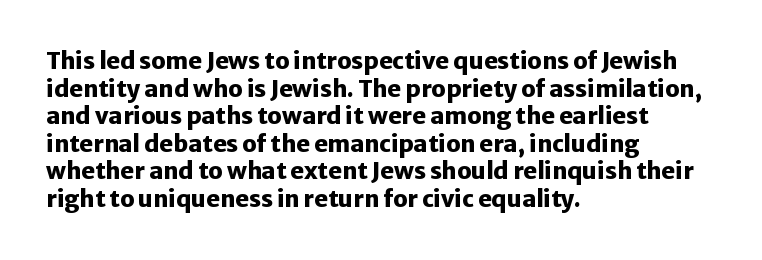
Q: Is the text bold? A: Yes.
Q: Is the text italic (slanted)? A: No, it is upright.
Q: Is the text underlined? A: No.
Q: How is the paragraph aligned? A: Left-aligned.
Q: Is the spacing between letters normal or unusually wide? A: Normal.
